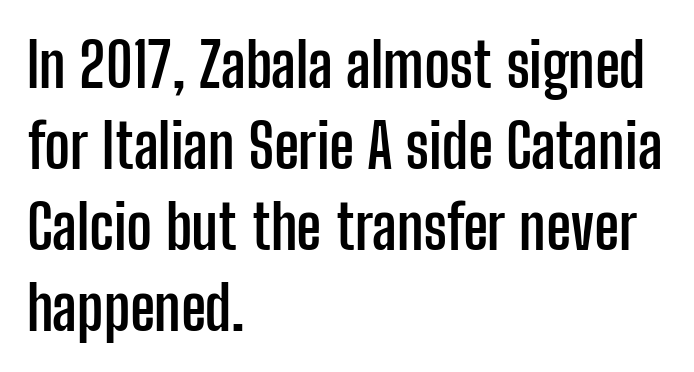
Q: Is the text bold? A: Yes.
Q: Is the text italic (slanted)? A: No, it is upright.
Q: Is the typeface a serif or a sans-serif typeface? A: Sans-serif.
Q: Is the text underlined? A: No.
Q: How is the paragraph aligned? A: Left-aligned.
Q: Is the spacing between letters normal or unusually wide? A: Normal.
Q: Is the spacing between lines tight, normal or loose? A: Normal.
Q: Width (condensed, normal, or wide)? A: Condensed.
Q: Stroke contrast? A: Low.
Q: x-height? A: Medium.
Q: Monospaced? A: No.
